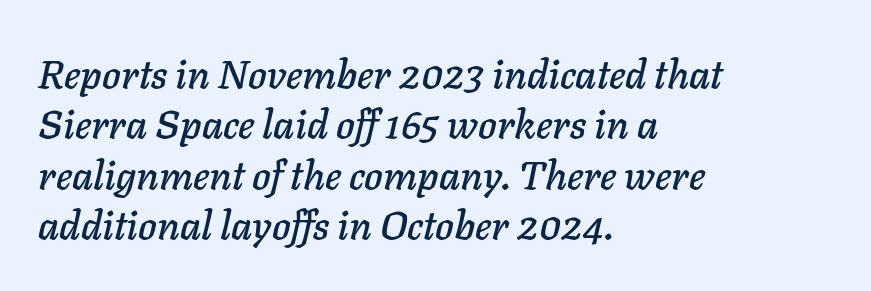
Q: Is the text italic (slanted)? A: Yes, it leans right by about 11 degrees.
Q: Is the text underlined? A: No.
Q: How is the paragraph aligned? A: Left-aligned.
Q: Is the spacing between letters normal or unusually wide? A: Normal.
Q: Is the spacing between lines tight, normal or loose? A: Normal.
Q: Width (condensed, normal, or wide)? A: Normal.
Q: Stroke contrast? A: Low.
Q: x-height? A: Medium.
Q: Monospaced? A: No.
